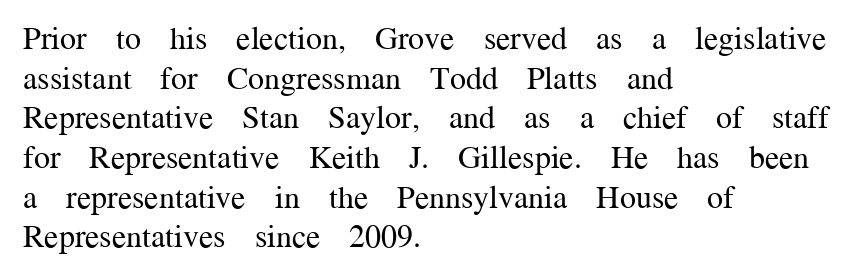
The image shows 32 px regular-weight serif type, upright; set left-aligned, line spacing 1.24x, normal letter spacing, not underlined; medium stroke contrast and a medium x-height.
